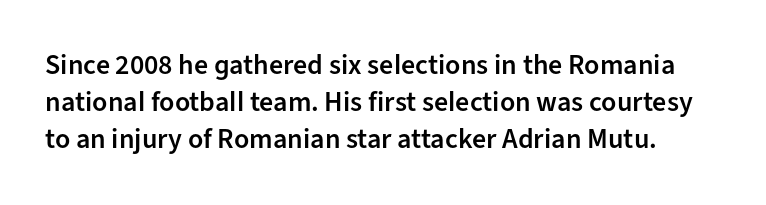
The typeface chosen for these lines omits serifs. Leading: standard. You could call the tracking neutral — neither tight nor loose. You could not count columns in this text — the font is proportionally spaced. Italic: no, the glyphs are upright roman.
